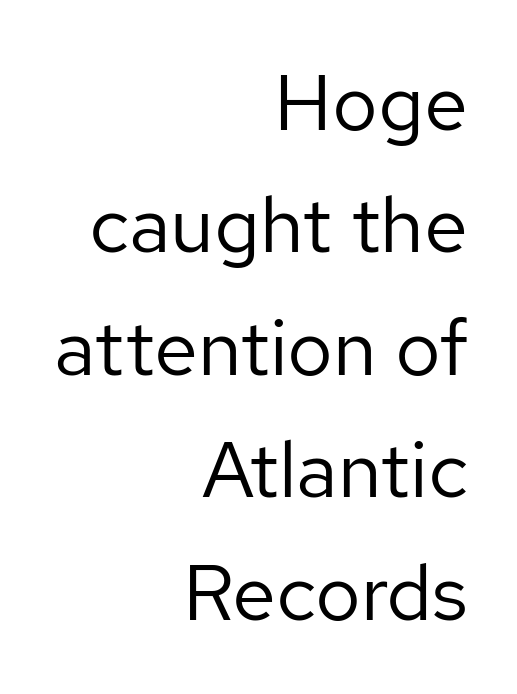
The image shows 79 px regular-weight sans-serif type, upright; set right-aligned, normal line spacing (1.55x), normal letter spacing, not underlined; low stroke contrast and a medium x-height.
